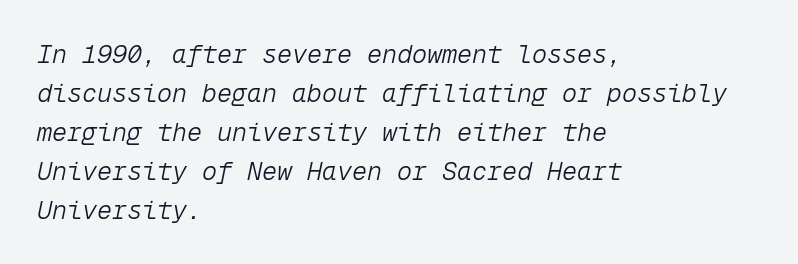
{"italic": "yes", "lean": "right", "slant_degrees": 12, "bold": "no", "underline": "no", "align": "left", "line_spacing": "normal", "line_spacing_ratio": 1.56, "letter_spacing": "normal", "letter_spacing_em": 0.0, "glyph_px": 25}
